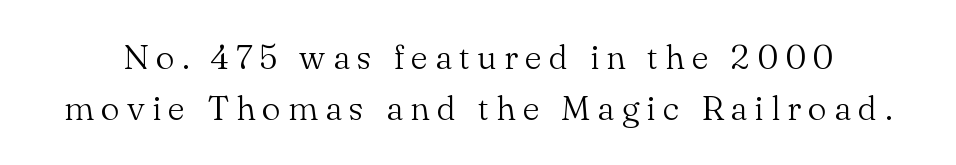
{"serif": "yes", "italic": "no", "bold": "no", "weight": "light", "width": "normal", "stroke_contrast": "medium", "x_height": "small", "monospaced": "no", "underline": "no", "line_spacing": "normal", "line_spacing_ratio": 1.51, "letter_spacing": "wide", "letter_spacing_em": 0.21, "glyph_px": 34}
